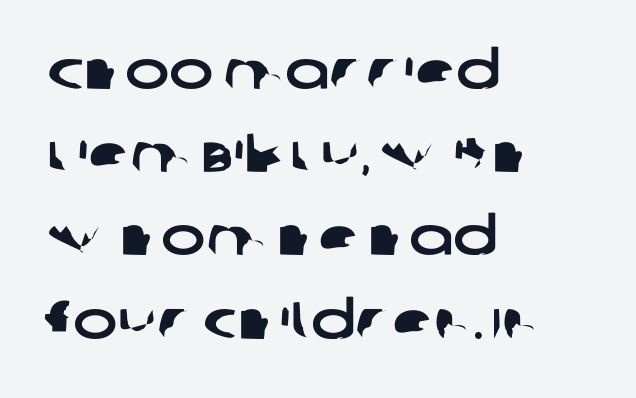
The image shows 53 px wide sans-serif type; set left-aligned, normal line spacing (1.57x), normal letter spacing, not underlined; low stroke contrast and a large x-height.
